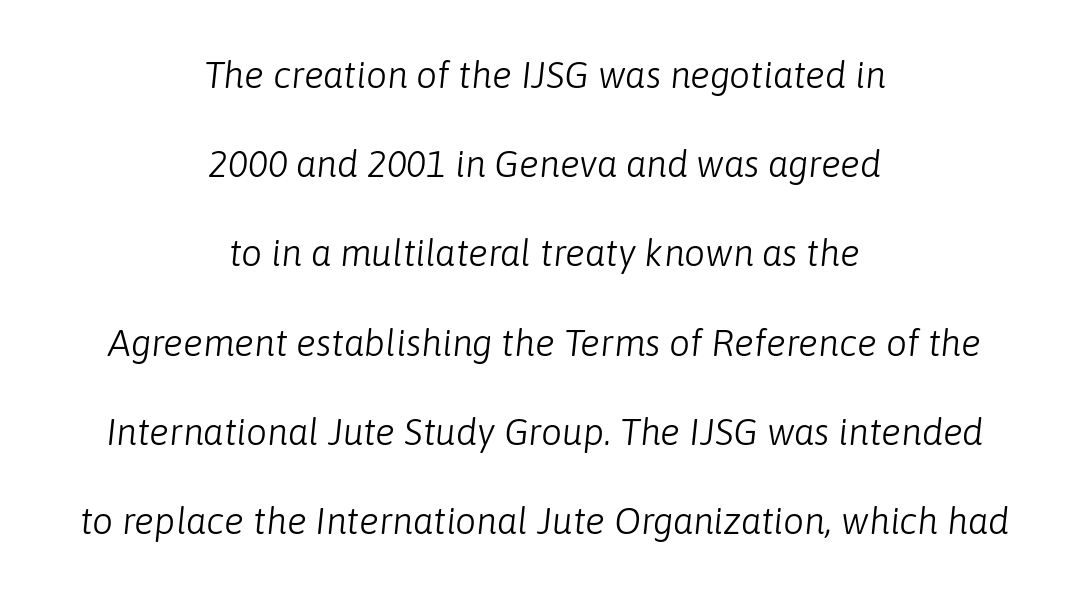
Q: Is the text bold? A: No.
Q: Is the text italic (slanted)? A: Yes, it leans right by about 6 degrees.
Q: Is the text underlined? A: No.
Q: How is the paragraph aligned? A: Centered.
Q: Is the spacing between letters normal or unusually wide? A: Normal.
Q: Is the spacing between lines tight, normal or loose? A: Loose.
Q: Width (condensed, normal, or wide)? A: Normal.
Q: Stroke contrast? A: Low.
Q: x-height? A: Medium.
Q: Monospaced? A: No.
